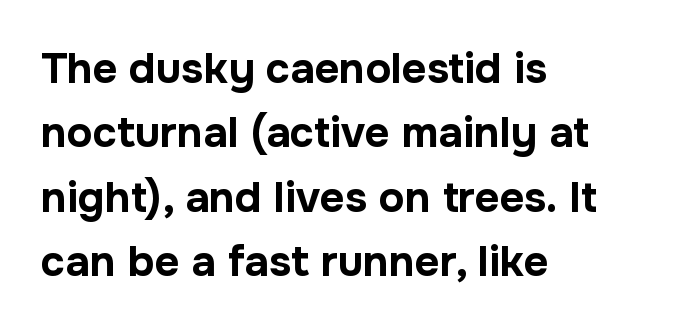
{"serif": "no", "italic": "no", "bold": "yes", "weight": "bold", "width": "normal", "stroke_contrast": "low", "x_height": "medium", "monospaced": "no", "underline": "no", "align": "left", "line_spacing": "normal", "line_spacing_ratio": 1.5, "letter_spacing": "normal", "letter_spacing_em": 0.0, "glyph_px": 43}
